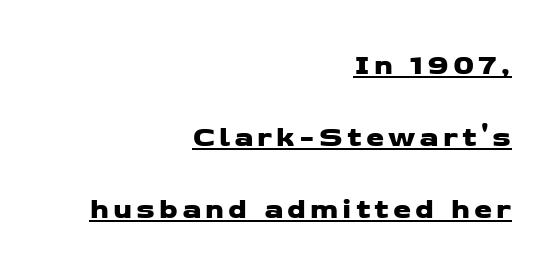
The image shows 29 px wide sans-serif type; set right-aligned, loose line spacing (2.48x), underlined; low stroke contrast and a medium x-height.
